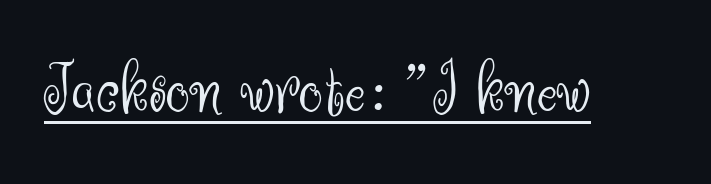
Q: Is the text bold? A: No.
Q: Is the text italic (slanted)? A: No, it is upright.
Q: Is the typeface a serif or a sans-serif typeface? A: Sans-serif.
Q: Is the text underlined? A: Yes.
Q: Is the spacing between letters normal or unusually wide? A: Normal.
Q: Width (condensed, normal, or wide)? A: Normal.
Q: Stroke contrast? A: Medium.
Q: x-height? A: Small.
Q: Monospaced? A: No.
